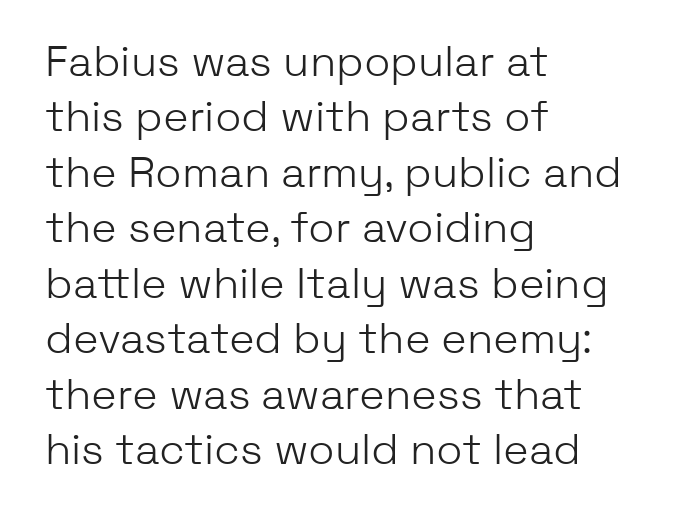
The image shows 43 px light sans-serif type, upright; set left-aligned, normal line spacing (1.29x), normal letter spacing, not underlined; low stroke contrast and a medium x-height.
